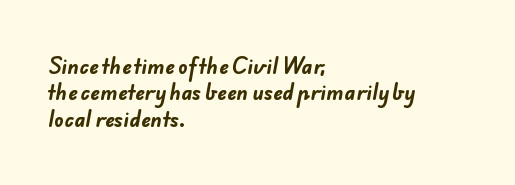
Q: Is the text bold? A: Yes.
Q: Is the text underlined? A: No.
Q: How is the paragraph aligned? A: Left-aligned.
Q: Is the spacing between letters normal or unusually wide? A: Normal.
Q: Is the spacing between lines tight, normal or loose? A: Normal.
